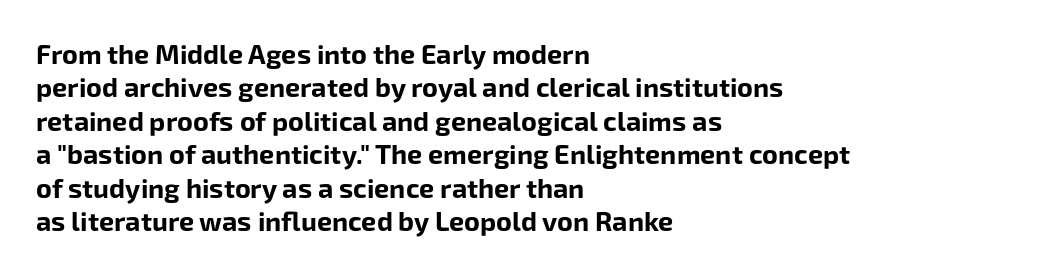
There is no visible air inserted between adjacent glyphs. Compared with a centered layout, this one pins lines to the left instead. The strokes are fattened all the way to bold. A typesetter would mark this as roman, not italic. The words here are not underlined.
